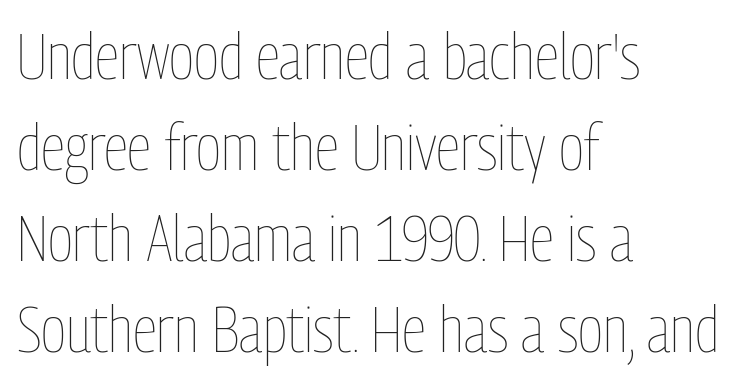
Just letters on the line, the space beneath them empty. Do the letters lean? They stand straight. A typesetter would call this leading conventional body-copy spacing. Each stroke keeps to a modest, everyday thickness or less. Here the glyphs are tracked normally, forming tight word shapes. Note the varied advance widths — an 'i' is clearly narrower than an 'm'.
